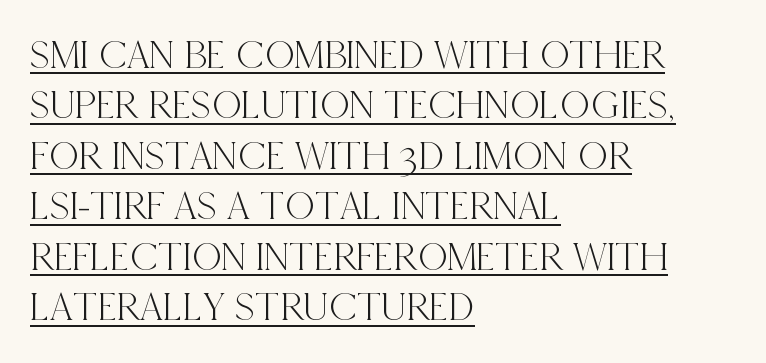
The image shows 41 px condensed serif type, upright; set left-aligned, line spacing 1.23x, normal letter spacing, underlined; a large x-height.
